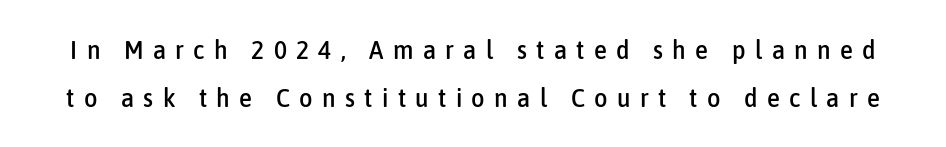
{"italic": "no", "underline": "no", "line_spacing_ratio": 1.84, "letter_spacing": "wide", "letter_spacing_em": 0.36, "glyph_px": 26}
